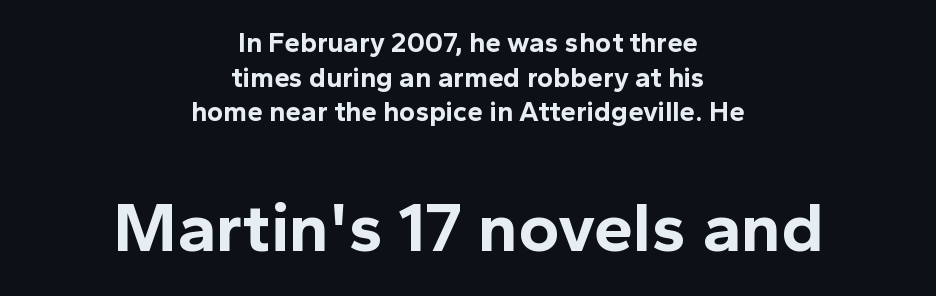
{"serif": "no", "italic": "no", "bold": "yes", "weight": "bold", "width": "normal", "x_height": "medium", "monospaced": "no", "underline": "no", "align": "center", "line_spacing_ratio": 1.24, "letter_spacing": "normal", "letter_spacing_em": 0.0, "larger_block": "second", "size_ratio": 2.5, "glyph_px": 70}
